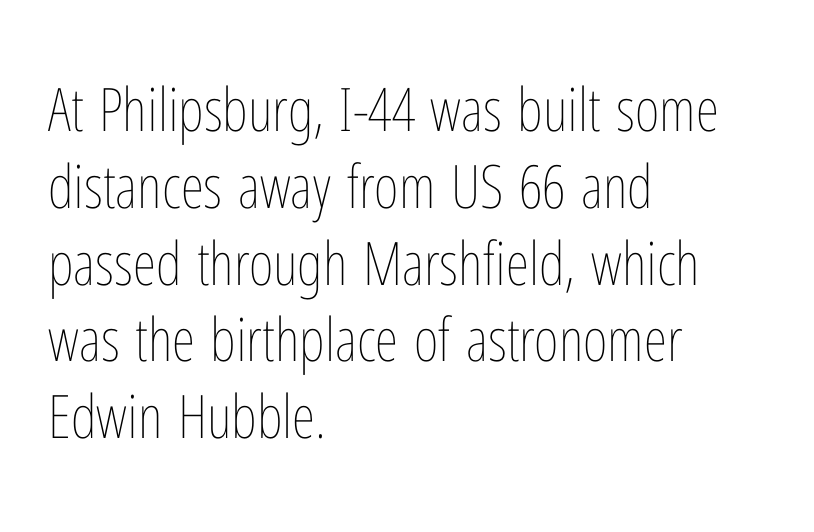
Q: Is the text bold? A: No.
Q: Is the text italic (slanted)? A: No, it is upright.
Q: Is the text underlined? A: No.
Q: How is the paragraph aligned? A: Left-aligned.
Q: Is the spacing between letters normal or unusually wide? A: Normal.
Q: Is the spacing between lines tight, normal or loose? A: Normal.
Q: Width (condensed, normal, or wide)? A: Condensed.
Q: Stroke contrast? A: Low.
Q: x-height? A: Medium.
Q: Monospaced? A: No.
